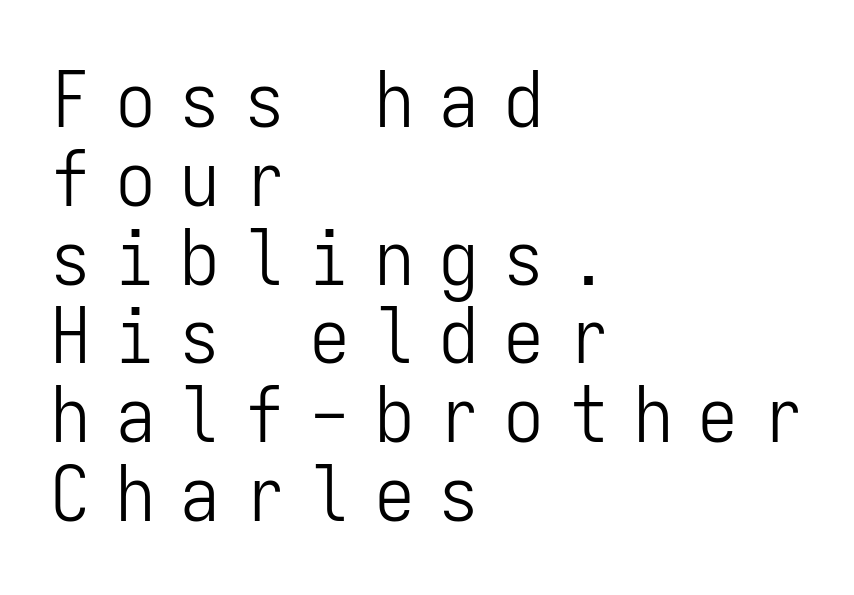
The image shows 78 px light, condensed sans-serif type, upright, monospaced; set left-aligned, tight line spacing (1.01x), unusually wide letter spacing (+0.33 em), not underlined; low stroke contrast and a medium x-height.
